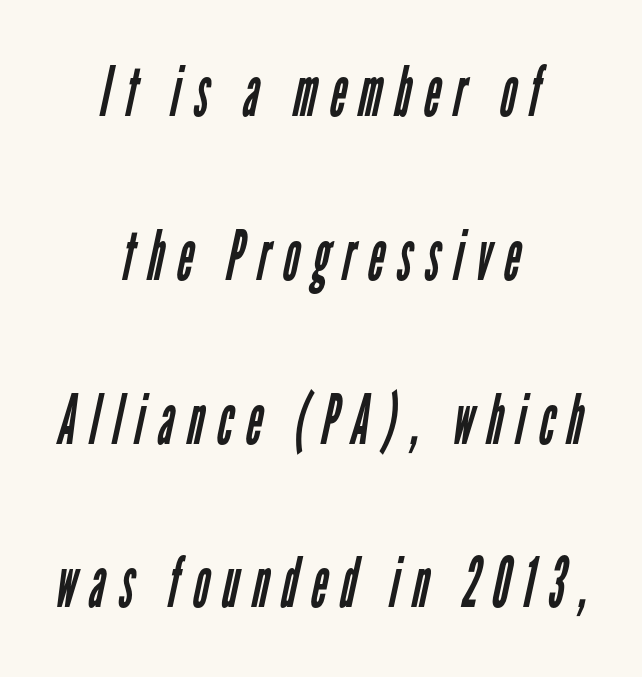
The face used here is a sans, in the tradition of grotesques and geometrics. The area under the type is left untouched. A typesetter would call this proportional, since set widths differ per character. Teacher's note: observe the equal gaps on both sides — that is centered alignment.
